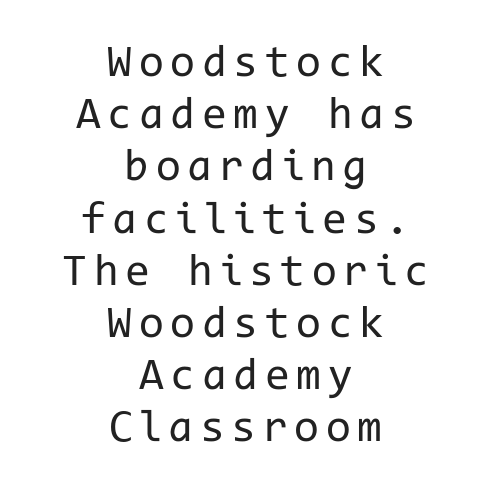
The image shows 45 px regular-weight sans-serif type, upright, monospaced; set centered, line spacing 1.16x, not underlined; low stroke contrast and a medium x-height.
